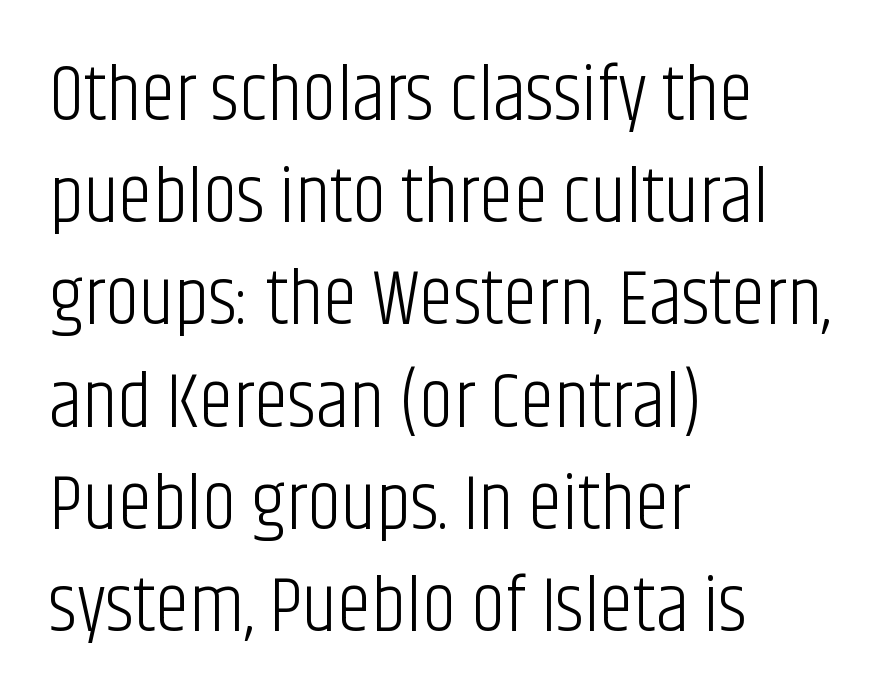
{"serif": "no", "italic": "no", "bold": "no", "weight": "light", "width": "condensed", "stroke_contrast": "low", "x_height": "large", "monospaced": "no", "underline": "no", "align": "left", "line_spacing": "normal", "line_spacing_ratio": 1.31, "letter_spacing": "normal", "letter_spacing_em": 0.0, "glyph_px": 78}
